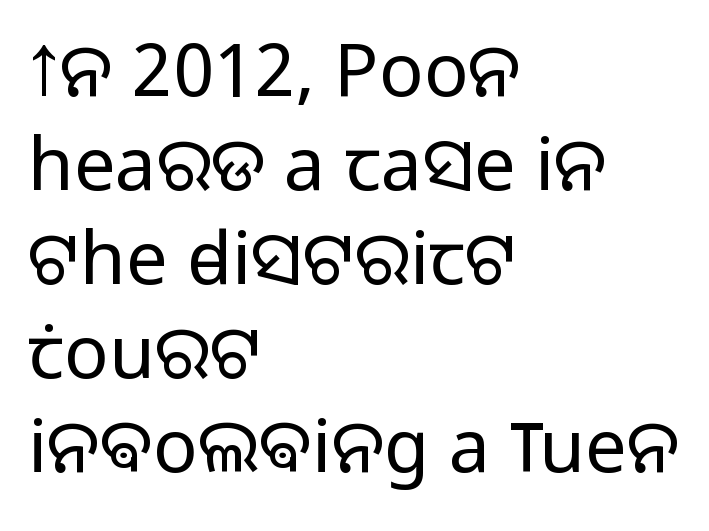
A classic flush-left, rag-right setting is used for this passage. The face used here is rendered with its standard letterfit. Compared with typical paragraphs, the rows here are spaced about the same. A typesetter would call this proportional, since set widths differ per character.
